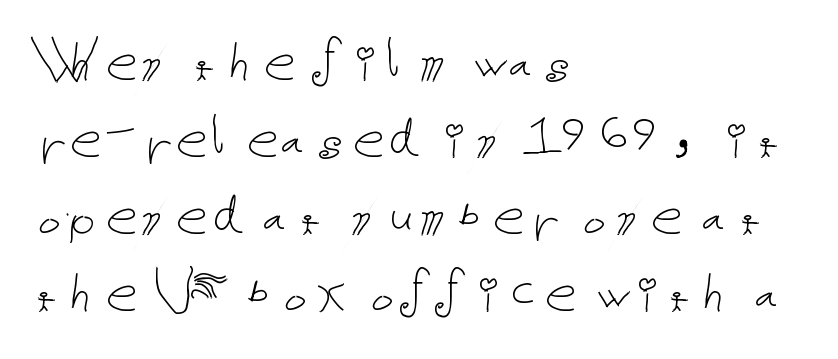
Q: Is the text bold? A: No.
Q: Is the text italic (slanted)? A: No, it is upright.
Q: Is the text underlined? A: No.
Q: How is the paragraph aligned? A: Left-aligned.
Q: Is the spacing between letters normal or unusually wide? A: Normal.
Q: Width (condensed, normal, or wide)? A: Normal.
Q: Stroke contrast? A: Low.
Q: x-height? A: Medium.
